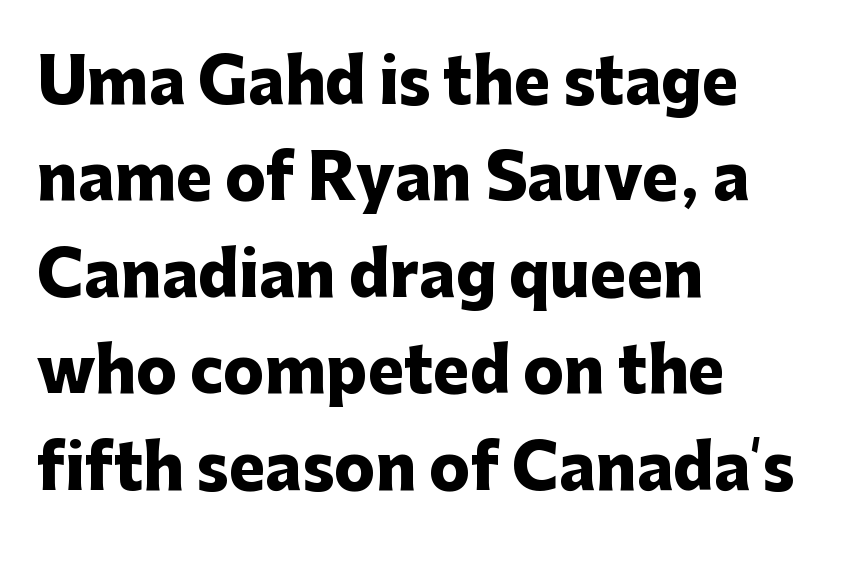
The image shows 61 px heavy sans-serif type, upright; set left-aligned, normal line spacing (1.58x), normal letter spacing, not underlined; low stroke contrast and a medium x-height.
